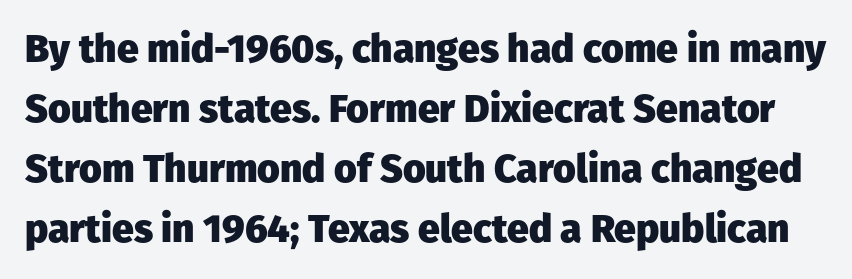
Thick stems and heavy bowls — unmistakably bold. Does the lettering tilt? It doesn't — this is upright. Varying glyph widths throughout — classic text-font behaviour. Check the space under the baseline: it is left empty.
